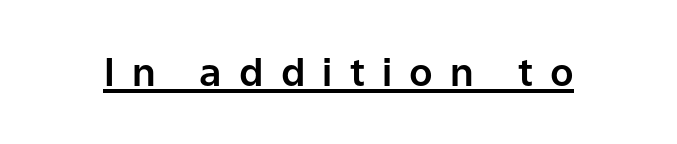
The image shows 39 px sans-serif type, upright; set unusually wide letter spacing (+0.44 em), underlined; low stroke contrast and a medium x-height.
